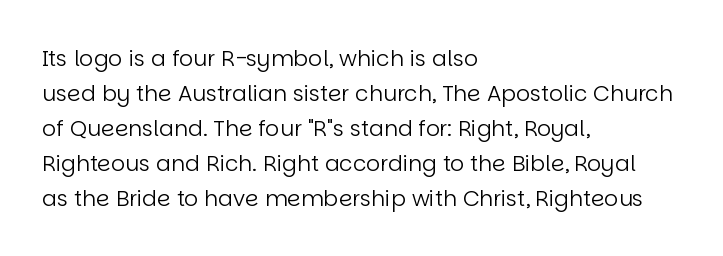
The image shows 22 px text type, upright; set left-aligned, normal line spacing (1.59x), normal letter spacing, not underlined.
